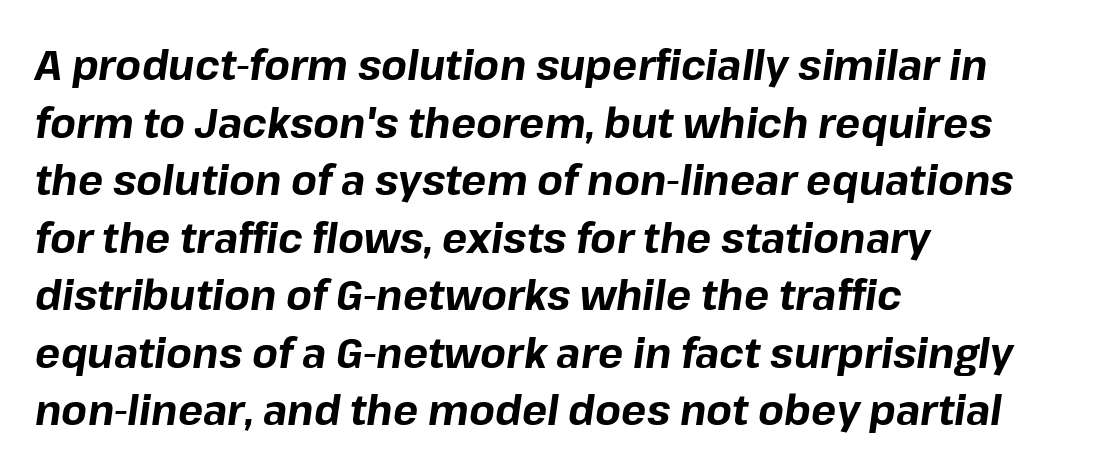
The image shows 42 px bold type, italic (leaning right); set left-aligned, normal line spacing (1.37x), normal letter spacing, not underlined; low stroke contrast and a medium x-height.
